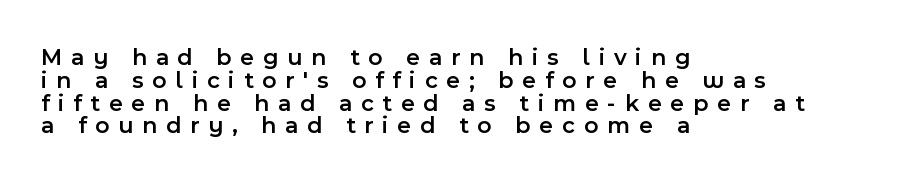
{"italic": "no", "bold": "semi", "underline": "no", "align": "left", "line_spacing": "tight", "line_spacing_ratio": 0.95, "letter_spacing": "wide", "letter_spacing_em": 0.37, "glyph_px": 24}
